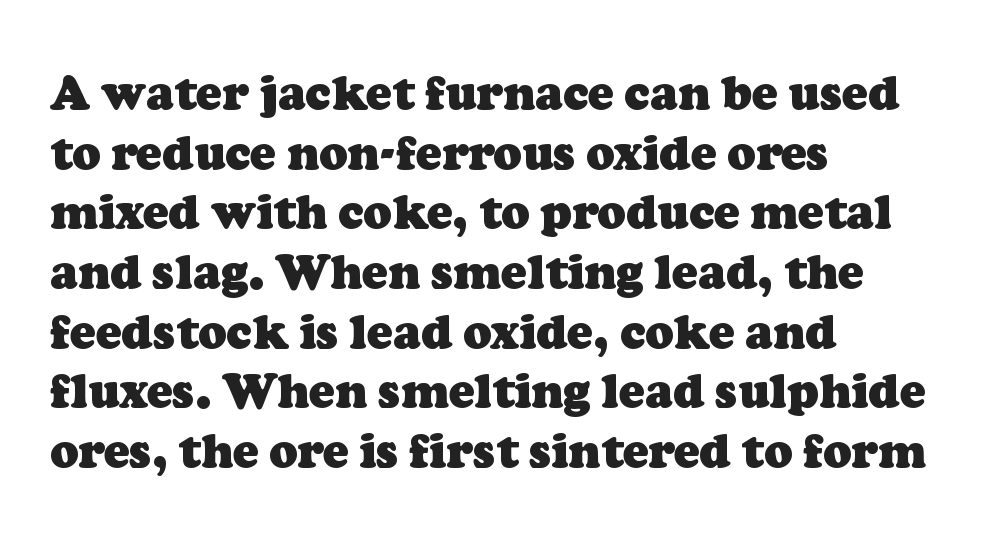
{"serif": "yes", "bold": "yes", "weight": "heavy", "width": "normal", "stroke_contrast": "low", "x_height": "medium", "monospaced": "no", "underline": "no", "align": "left", "line_spacing": "normal", "line_spacing_ratio": 1.27, "letter_spacing": "normal", "letter_spacing_em": 0.0, "glyph_px": 47}
